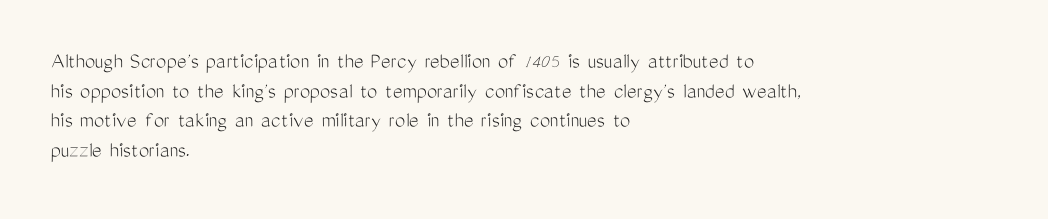
Q: Is the text bold? A: No.
Q: Is the text italic (slanted)? A: No, it is upright.
Q: Is the text underlined? A: No.
Q: How is the paragraph aligned? A: Left-aligned.
Q: Is the spacing between letters normal or unusually wide? A: Normal.
Q: Is the spacing between lines tight, normal or loose? A: Normal.
